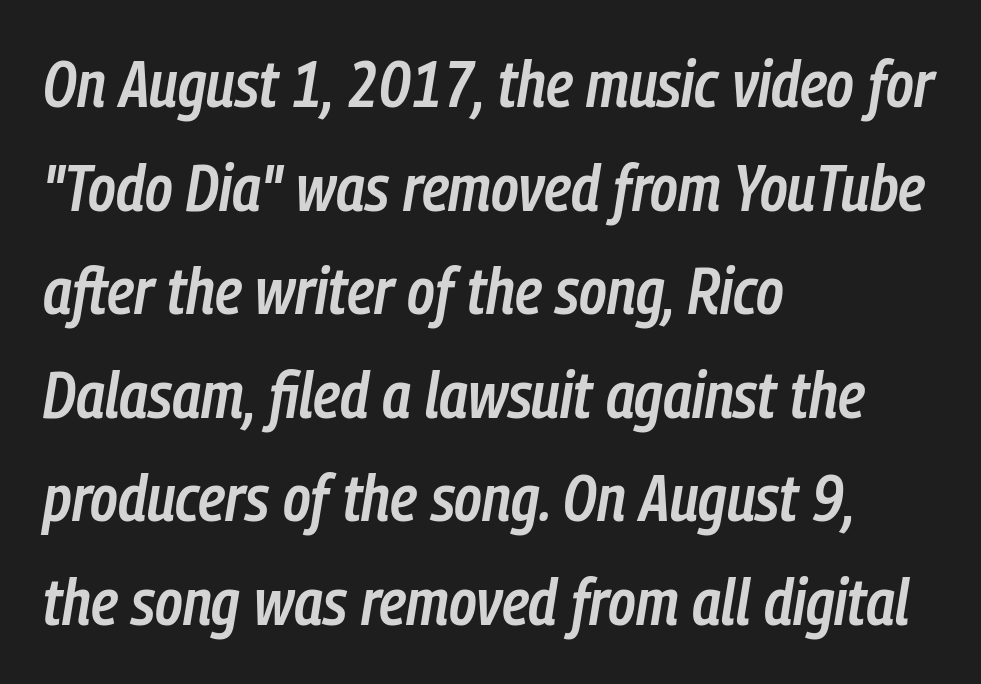
The image shows 66 px semibold, condensed type, italic (leaning right); set left-aligned, normal line spacing (1.57x), normal letter spacing, not underlined; low stroke contrast and a medium x-height.
